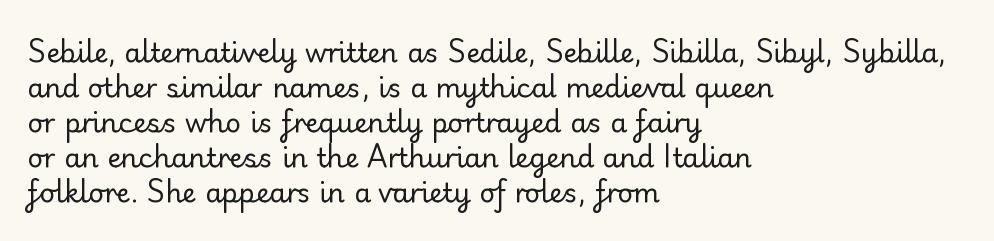
Q: Is the text bold? A: No.
Q: Is the text italic (slanted)? A: No, it is upright.
Q: Is the text underlined? A: No.
Q: How is the paragraph aligned? A: Left-aligned.
Q: Is the spacing between letters normal or unusually wide? A: Normal.
Q: Is the spacing between lines tight, normal or loose? A: Normal.
